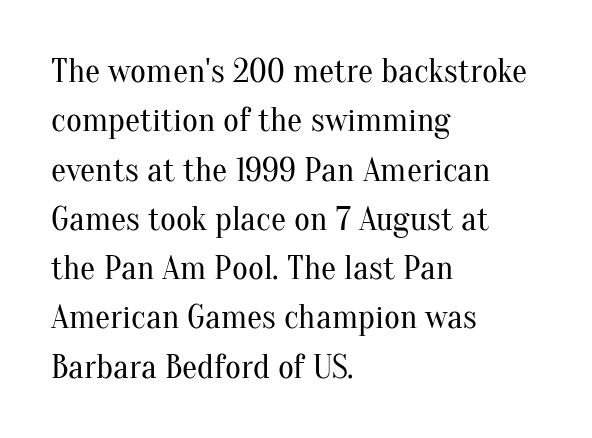
The font is comparable to plain body text, perhaps lighter. This block has exactly the height ordinary leading produces. Check the space under the baseline: it is left empty. Where is the straight margin? On the left.
